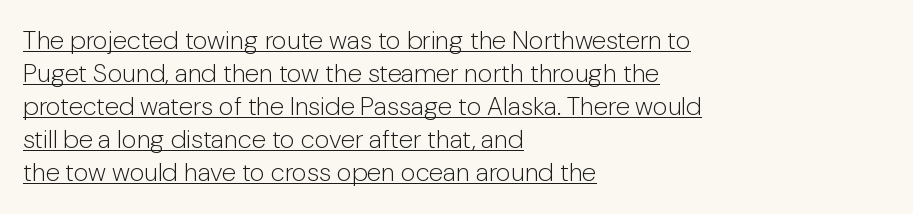
The image shows 26 px text type, upright; set left-aligned, normal line spacing (1.27x), normal letter spacing, underlined.
